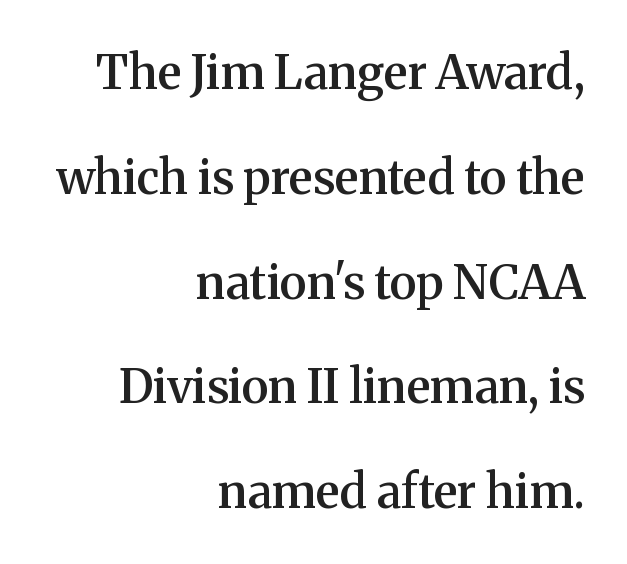
The image shows 47 px semibold serif type, upright; set right-aligned, loose line spacing (2.23x), normal letter spacing, not underlined; medium stroke contrast and a medium x-height.
